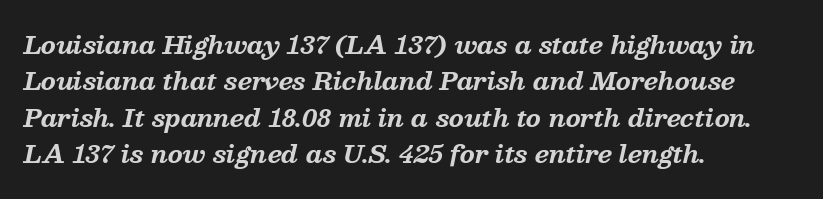
Typographic density is high because the face is bold. A clean baseline with only descenders dipping below it. A normal amount of white space separates one row of letters from the next. Caption: multi-line text, flush left, ragged right. Looking at the ascenders, they clearly lean. These lines keep a tight, regular rhythm from letter to letter.
